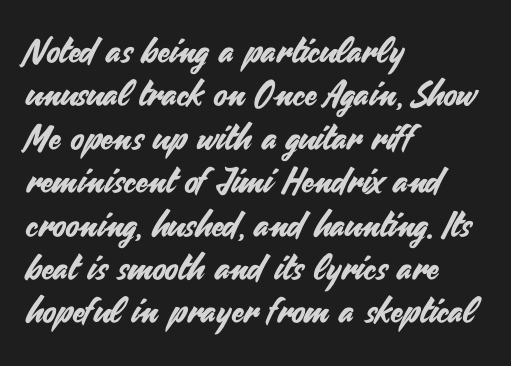
Q: Is the text italic (slanted)? A: Yes.
Q: Is the typeface a serif or a sans-serif typeface? A: Sans-serif.
Q: Is the text underlined? A: No.
Q: How is the paragraph aligned? A: Left-aligned.
Q: Is the spacing between letters normal or unusually wide? A: Normal.
Q: Width (condensed, normal, or wide)? A: Normal.
Q: Stroke contrast? A: Medium.
Q: x-height? A: Small.
Q: Monospaced? A: No.
